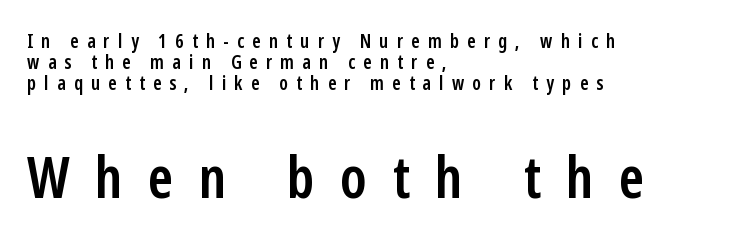
{"serif": "no", "italic": "no", "bold": "semi", "weight": "semibold", "width": "condensed", "stroke_contrast": "low", "x_height": "medium", "monospaced": "no", "underline": "no", "align": "left", "line_spacing": "tight", "line_spacing_ratio": 1.1, "letter_spacing": "wide", "letter_spacing_em": 0.44, "larger_block": "second", "size_ratio": 3.05, "glyph_px": 58}
